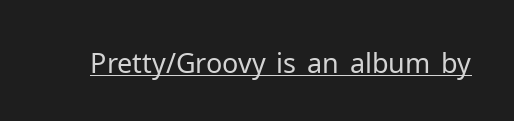
Q: Is the text bold? A: No.
Q: Is the text italic (slanted)? A: No, it is upright.
Q: Is the text underlined? A: Yes.
Q: Is the spacing between letters normal or unusually wide? A: Normal.
